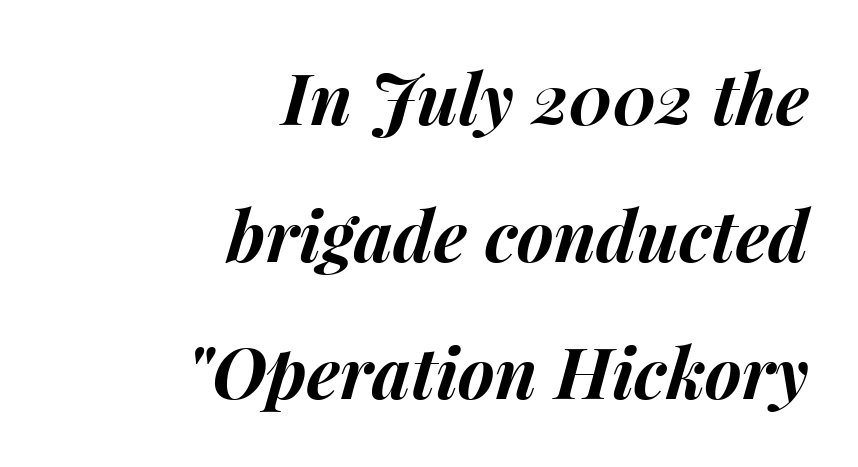
Rows of type keep a wide berth in the vertical direction. Is this a fixed-width face? No — the glyphs have proportional, varying widths. There's an unmistakable incline to the writing here. Descender tails drop into unmarked territory. Spacing between characters is what you'd get straight out of the box. Visually the block forms a straight wall on the right and a jagged coastline on the left.
